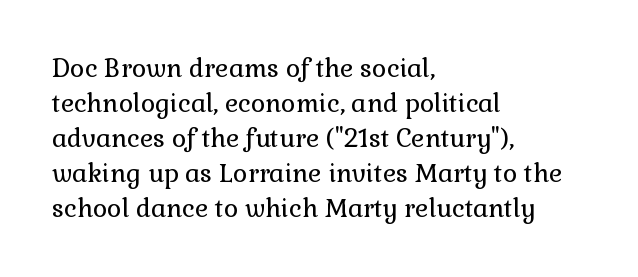
{"italic": "no", "bold": "no", "underline": "no", "align": "left", "line_spacing": "normal", "line_spacing_ratio": 1.4, "letter_spacing": "normal", "letter_spacing_em": 0.0, "glyph_px": 25}
